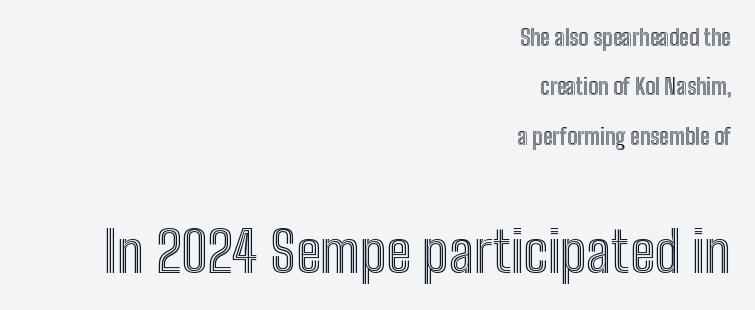
{"italic": "no", "width": "condensed", "x_height": "medium", "monospaced": "no", "underline": "no", "align": "right", "line_spacing": "loose", "line_spacing_ratio": 2.25, "letter_spacing": "normal", "letter_spacing_em": 0.0, "larger_block": "second", "size_ratio": 2.55, "glyph_px": 56}
